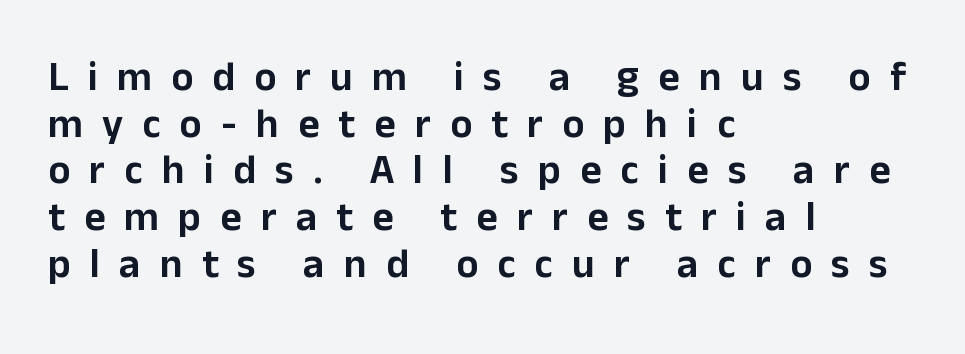
The image shows 41 px sans-serif type, upright; set left-aligned, tight line spacing (1.14x), unusually wide letter spacing (+0.47 em), not underlined; low stroke contrast and a medium x-height.
